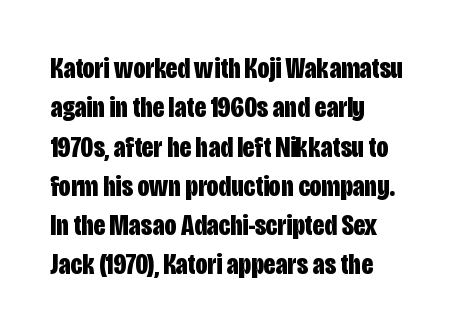
Horizontally, the lines are justified to the leading edge only. Proportional: the letters do not fall into vertical columns. Letterform terminals end flat and unadorned throughout the passage. Normally led — the rows are evenly, conventionally spaced. Weight check: bold — yes, fully. A roman cut, with each character standing at attention.
